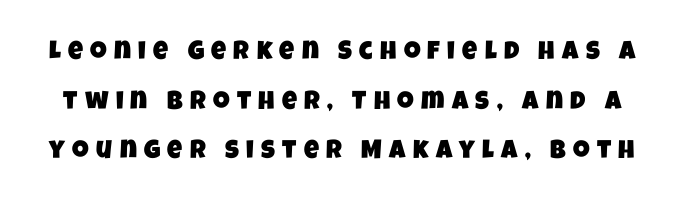
The image shows 26 px text type; set loose line spacing (1.91x), unusually wide letter spacing (+0.28 em), not underlined.
